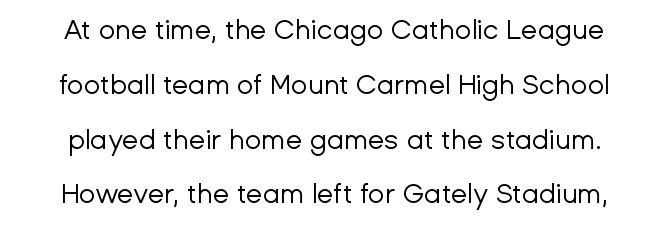
The image shows 27 px text type, upright; set centered, loose line spacing (2.03x), normal letter spacing, not underlined.
